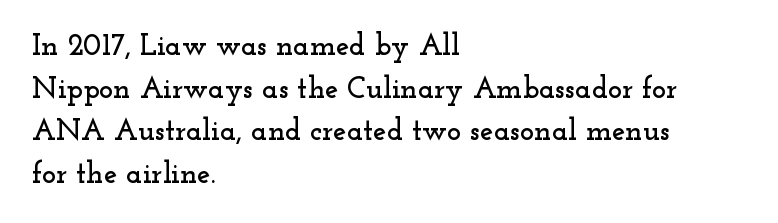
The image shows 30 px wide serif type, upright; set left-aligned, normal line spacing (1.42x), normal letter spacing, not underlined; low stroke contrast and a small x-height.
